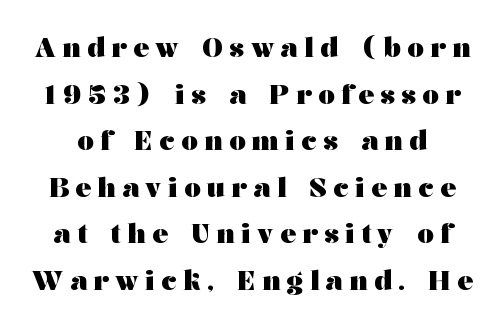
Someone cranked the tracking dial way up on this one. The rendering uses a bold face; every stroke is thick and dark. Clear beneath every line of the passage. Posture: straight, roman, zero tilt.
